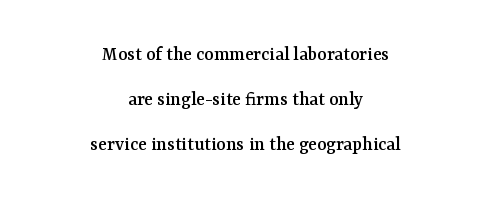
Is there much room between lines? Yes — plenty of vertical air separates them. Does the copy run flush right? No — it is centered line by line. The foot of each line stays bare and open. No italicization has been applied; the sample stays upright. Inter-character spacing is left at the font's built-in metrics.
